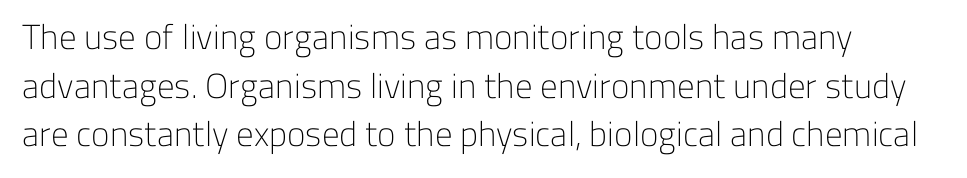
{"serif": "no", "italic": "no", "bold": "no", "weight": "light", "width": "normal", "stroke_contrast": "low", "x_height": "medium", "monospaced": "no", "underline": "no", "line_spacing": "normal", "line_spacing_ratio": 1.39, "letter_spacing": "normal", "letter_spacing_em": 0.0, "glyph_px": 35}
